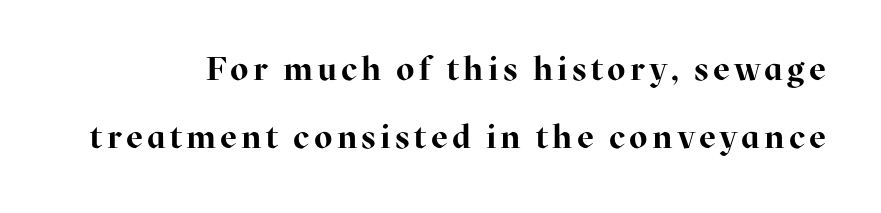
{"serif": "yes", "italic": "no", "bold": "yes", "weight": "bold", "width": "normal", "stroke_contrast": "high", "x_height": "medium", "monospaced": "no", "underline": "no", "line_spacing": "loose", "line_spacing_ratio": 2.07, "glyph_px": 33}
